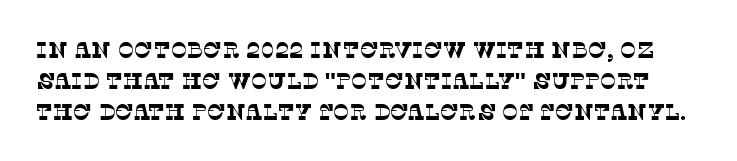
The image shows 22 px text type; set normal line spacing (1.4x), normal letter spacing, not underlined.
